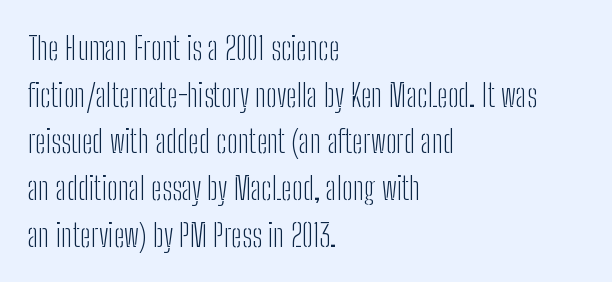
Stroke mass is kept to a normal reading level or below. The ragged edge is on the right, which tells us the setting is flush left. Serifs: no, the terminals of the letterforms are clean. The passage shown is typed in a proportional face where columns would drift. Reading down the column, the eye jumps a familiar distance to each next line.
